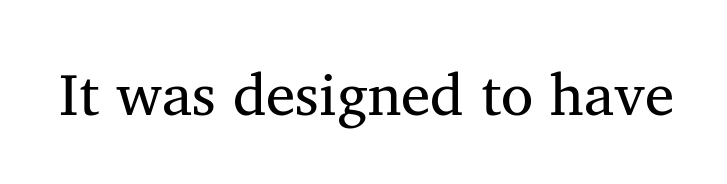
Q: Is the text bold? A: No.
Q: Is the text italic (slanted)? A: No, it is upright.
Q: Is the typeface a serif or a sans-serif typeface? A: Serif.
Q: Is the text underlined? A: No.
Q: Is the spacing between letters normal or unusually wide? A: Normal.
Q: Width (condensed, normal, or wide)? A: Normal.
Q: Stroke contrast? A: Medium.
Q: x-height? A: Medium.
Q: Monospaced? A: No.
